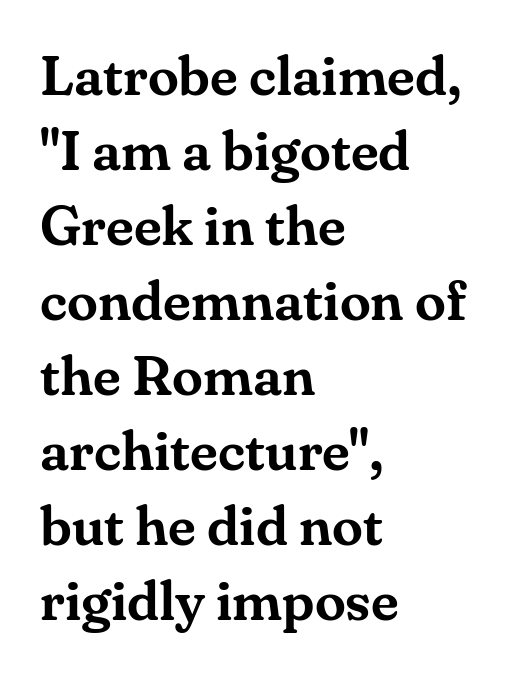
Q: Is the text italic (slanted)? A: No, it is upright.
Q: Is the typeface a serif or a sans-serif typeface? A: Serif.
Q: Is the text underlined? A: No.
Q: How is the paragraph aligned? A: Left-aligned.
Q: Is the spacing between letters normal or unusually wide? A: Normal.
Q: Is the spacing between lines tight, normal or loose? A: Normal.
Q: Width (condensed, normal, or wide)? A: Normal.
Q: Stroke contrast? A: Medium.
Q: x-height? A: Small.
Q: Monospaced? A: No.
